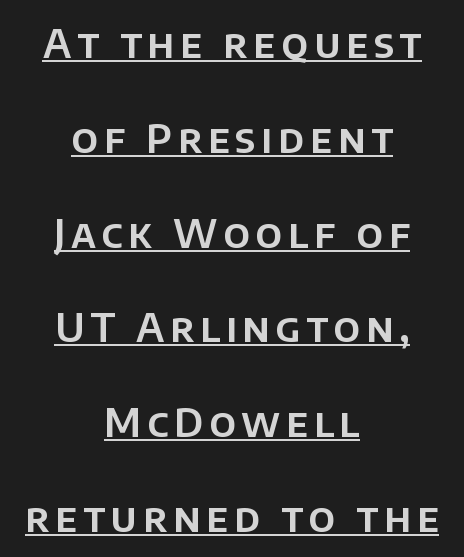
The image shows 40 px sans-serif type, upright; set centered, loose line spacing (2.37x), underlined; low stroke contrast and a large x-height.
